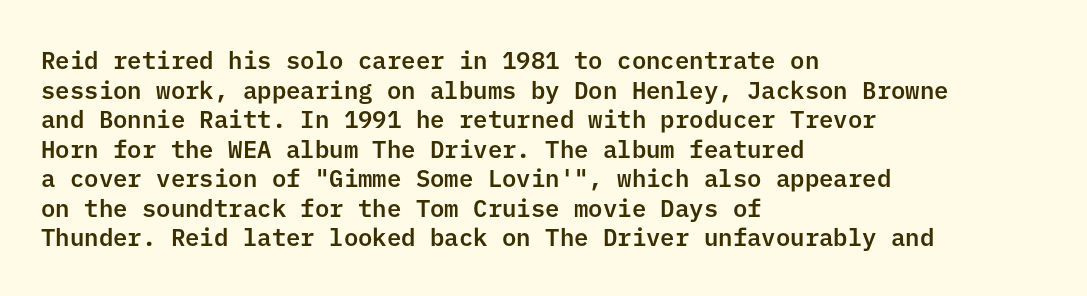
The rag falls on the right side of this text block. This sample uses an upright cut, with every glyph sitting square on the baseline. This sample uses plain, unmodified letter spacing. The strip under each line holds only bare page.
